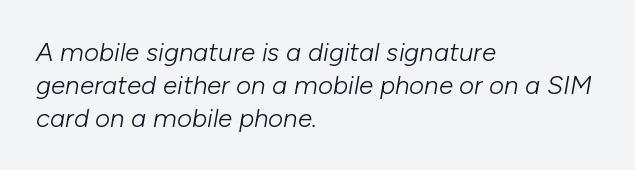
Q: Is the text bold? A: No.
Q: Is the text italic (slanted)? A: Yes, it leans right by about 10 degrees.
Q: Is the text underlined? A: No.
Q: How is the paragraph aligned? A: Left-aligned.
Q: Is the spacing between letters normal or unusually wide? A: Normal.
Q: Is the spacing between lines tight, normal or loose? A: Normal.
